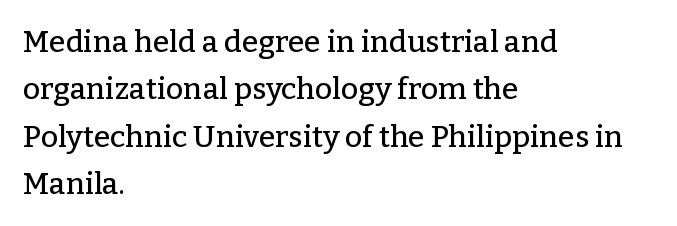
Q: Is the text italic (slanted)? A: No, it is upright.
Q: Is the typeface a serif or a sans-serif typeface? A: Serif.
Q: Is the text underlined? A: No.
Q: How is the paragraph aligned? A: Left-aligned.
Q: Is the spacing between letters normal or unusually wide? A: Normal.
Q: Is the spacing between lines tight, normal or loose? A: Normal.
Q: Width (condensed, normal, or wide)? A: Normal.
Q: Stroke contrast? A: Low.
Q: x-height? A: Medium.
Q: Monospaced? A: No.
